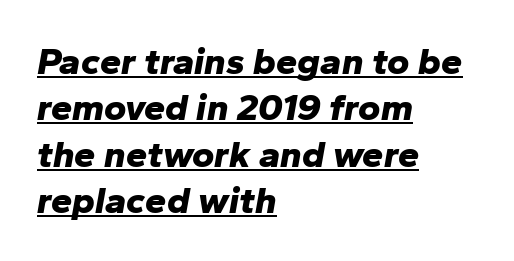
Q: Is the text bold? A: Yes.
Q: Is the text italic (slanted)? A: Yes, it leans right by about 10 degrees.
Q: Is the text underlined? A: Yes.
Q: How is the paragraph aligned? A: Left-aligned.
Q: Is the spacing between letters normal or unusually wide? A: Normal.
Q: Width (condensed, normal, or wide)? A: Normal.
Q: Stroke contrast? A: Low.
Q: x-height? A: Medium.
Q: Monospaced? A: No.
